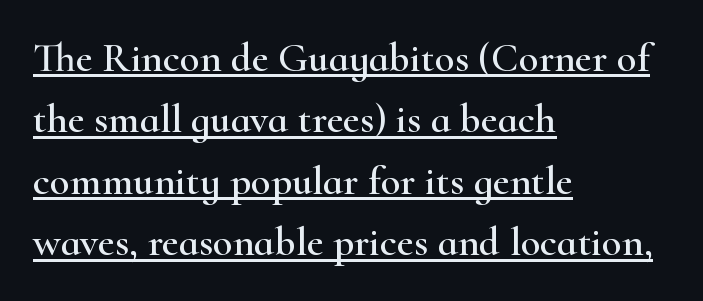
Q: Is the text italic (slanted)? A: No, it is upright.
Q: Is the typeface a serif or a sans-serif typeface? A: Serif.
Q: Is the text underlined? A: Yes.
Q: How is the paragraph aligned? A: Left-aligned.
Q: Is the spacing between letters normal or unusually wide? A: Normal.
Q: Is the spacing between lines tight, normal or loose? A: Normal.
Q: Width (condensed, normal, or wide)? A: Wide.
Q: Stroke contrast? A: High.
Q: x-height? A: Small.
Q: Monospaced? A: No.
